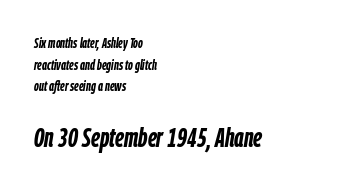
Q: Is the text bold? A: Yes.
Q: Is the text italic (slanted)? A: Yes, it leans right by about 9 degrees.
Q: Is the text underlined? A: No.
Q: How is the paragraph aligned? A: Left-aligned.
Q: Is the spacing between letters normal or unusually wide? A: Normal.
Q: Is the spacing between lines tight, normal or loose? A: Normal.
Q: Which block of text is set in a larger size, the first (top) or the second (bottom)? A: The second (bottom) one.
